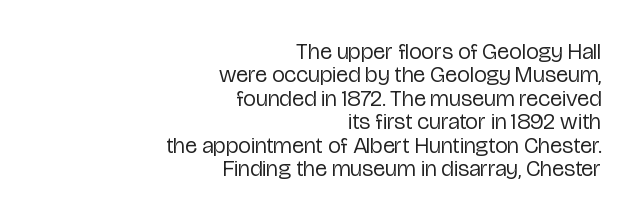
The image shows 23 px text type, upright; set right-aligned, tight line spacing (1.02x), normal letter spacing, not underlined.
